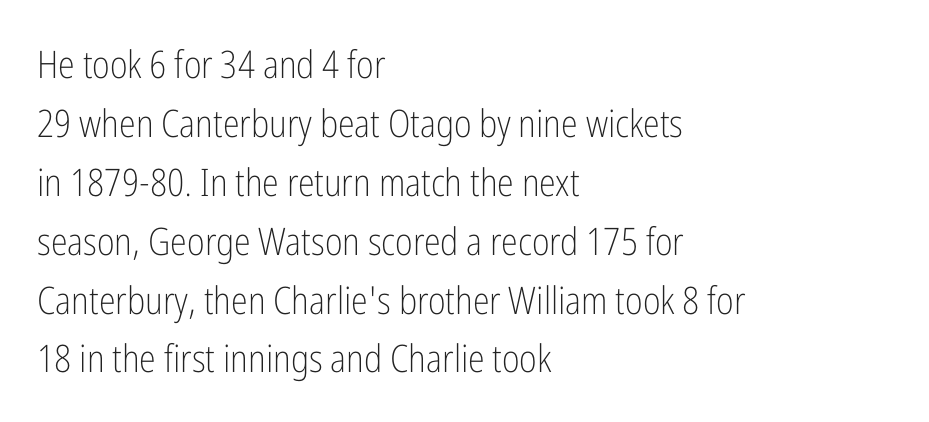
Q: Is the text bold? A: No.
Q: Is the text italic (slanted)? A: No, it is upright.
Q: Is the typeface a serif or a sans-serif typeface? A: Sans-serif.
Q: Is the text underlined? A: No.
Q: How is the paragraph aligned? A: Left-aligned.
Q: Is the spacing between letters normal or unusually wide? A: Normal.
Q: Is the spacing between lines tight, normal or loose? A: Normal.
Q: Width (condensed, normal, or wide)? A: Condensed.
Q: Stroke contrast? A: Low.
Q: x-height? A: Medium.
Q: Monospaced? A: No.
